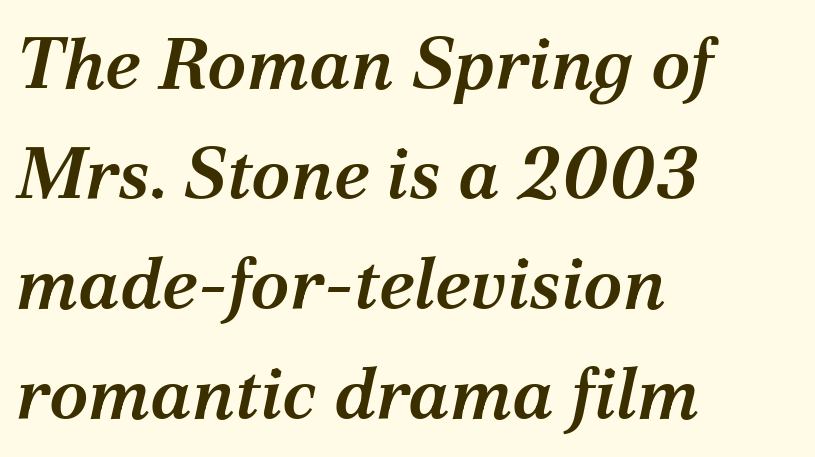
Q: Is the text bold? A: Semi-bold.
Q: Is the text italic (slanted)? A: Yes, it leans right by about 12 degrees.
Q: Is the typeface a serif or a sans-serif typeface? A: Serif.
Q: Is the text underlined? A: No.
Q: How is the paragraph aligned? A: Left-aligned.
Q: Is the spacing between letters normal or unusually wide? A: Normal.
Q: Is the spacing between lines tight, normal or loose? A: Normal.
Q: Width (condensed, normal, or wide)? A: Normal.
Q: Stroke contrast? A: Medium.
Q: x-height? A: Medium.
Q: Monospaced? A: No.
